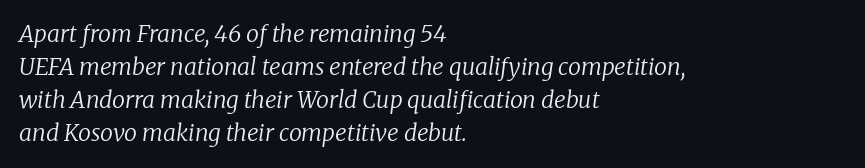
{"italic": "yes", "lean": "right", "slant_degrees": 8, "bold": "no", "underline": "no", "align": "left", "line_spacing": "normal", "line_spacing_ratio": 1.44, "letter_spacing": "normal", "letter_spacing_em": 0.0, "glyph_px": 23}
